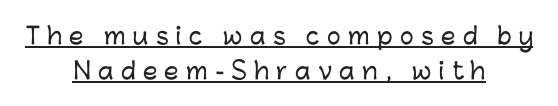
{"italic": "no", "underline": "yes", "align": "center", "line_spacing": "normal", "line_spacing_ratio": 1.51, "letter_spacing": "wide", "letter_spacing_em": 0.32, "glyph_px": 23}
